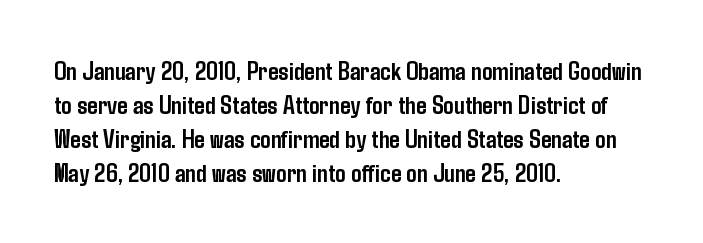
Q: Is the text bold? A: Yes.
Q: Is the text italic (slanted)? A: No, it is upright.
Q: Is the text underlined? A: No.
Q: How is the paragraph aligned? A: Left-aligned.
Q: Is the spacing between letters normal or unusually wide? A: Normal.
Q: Is the spacing between lines tight, normal or loose? A: Normal.
